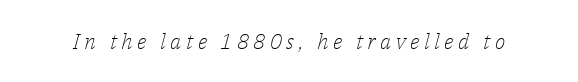
{"italic": "yes", "lean": "right", "slant_degrees": 14, "bold": "no", "underline": "no", "letter_spacing": "wide", "letter_spacing_em": 0.2, "glyph_px": 22}
